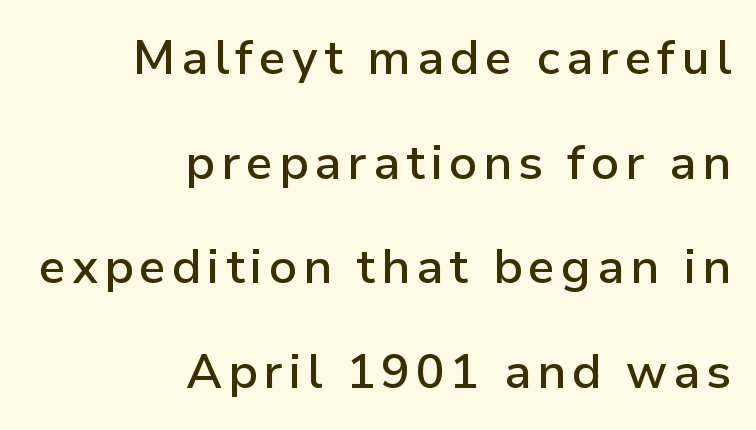
Caption: multi-line text, flush right, ragged left. The characters display no serif detailing; their extremities are plain. Bare-footed words on every line. Does the weight exceed regular? Yes, but only to semibold. Is this a fixed-width face? No — the glyphs have proportional, varying widths.
